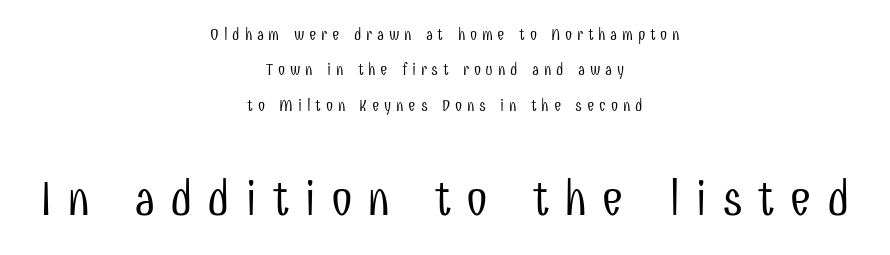
{"serif": "no", "italic": "no", "bold": "no", "weight": "light", "width": "condensed", "stroke_contrast": "low", "x_height": "medium", "monospaced": "no", "underline": "no", "align": "center", "line_spacing": "loose", "line_spacing_ratio": 2.21, "letter_spacing": "wide", "letter_spacing_em": 0.3, "larger_block": "second", "size_ratio": 3.06, "glyph_px": 49}
